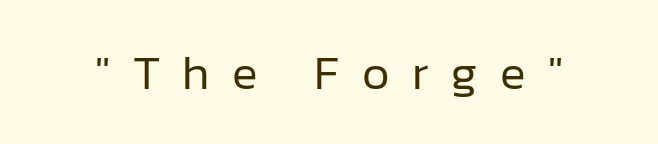
Do the characters align in a grid? No, the font is proportional. Glyph-to-glyph distance is far greater than everyday printed text. Stem width sits at or under what a default text font uses. Posture: upright roman. Just letters on the line, the space beneath them empty.
